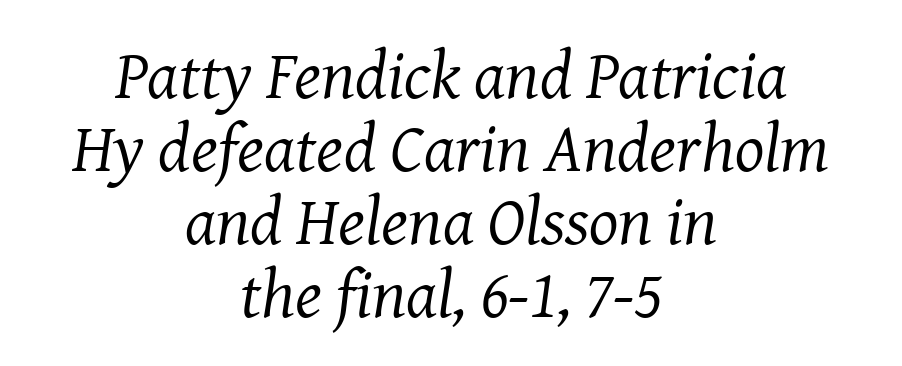
Q: Is the text bold? A: No.
Q: Is the text italic (slanted)? A: Yes, it leans right by about 8 degrees.
Q: Is the typeface a serif or a sans-serif typeface? A: Serif.
Q: Is the text underlined? A: No.
Q: How is the paragraph aligned? A: Centered.
Q: Is the spacing between letters normal or unusually wide? A: Normal.
Q: Is the spacing between lines tight, normal or loose? A: Tight.
Q: Width (condensed, normal, or wide)? A: Normal.
Q: Stroke contrast? A: Medium.
Q: x-height? A: Medium.
Q: Monospaced? A: No.
